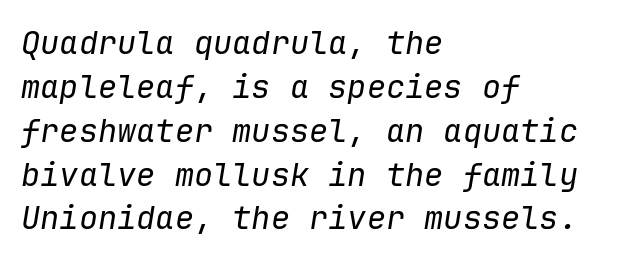
{"italic": "yes", "lean": "right", "slant_degrees": 9, "bold": "no", "weight": "regular", "width": "normal", "stroke_contrast": "low", "x_height": "medium", "monospaced": "yes", "underline": "no", "align": "left", "line_spacing": "normal", "line_spacing_ratio": 1.37, "letter_spacing": "normal", "letter_spacing_em": 0.0, "glyph_px": 32}
